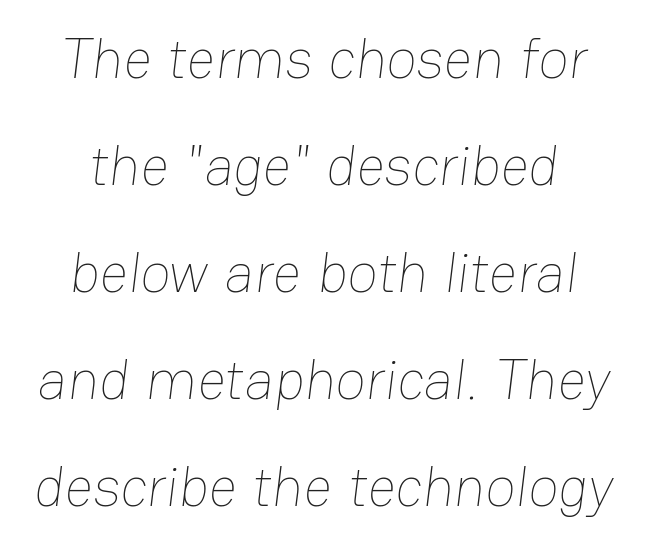
Baseline-to-baseline distance is far greater than the letter height. The face used here is rendered with its standard letterfit. This reads as an unemphasized weight, regular at the heaviest. In CSS terms this would be text-align: center. The passage shown is typed in a proportional face where columns would drift.
